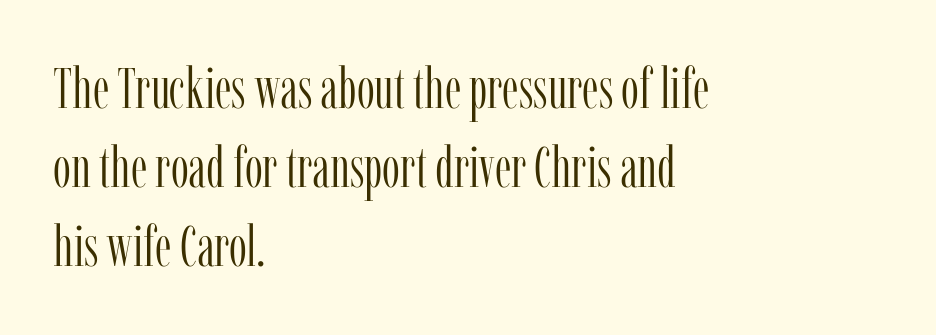
Q: Is the text bold? A: No.
Q: Is the text italic (slanted)? A: No, it is upright.
Q: Is the typeface a serif or a sans-serif typeface? A: Serif.
Q: Is the text underlined? A: No.
Q: How is the paragraph aligned? A: Left-aligned.
Q: Is the spacing between letters normal or unusually wide? A: Normal.
Q: Is the spacing between lines tight, normal or loose? A: Normal.
Q: Width (condensed, normal, or wide)? A: Condensed.
Q: Stroke contrast? A: Low.
Q: x-height? A: Medium.
Q: Monospaced? A: No.
